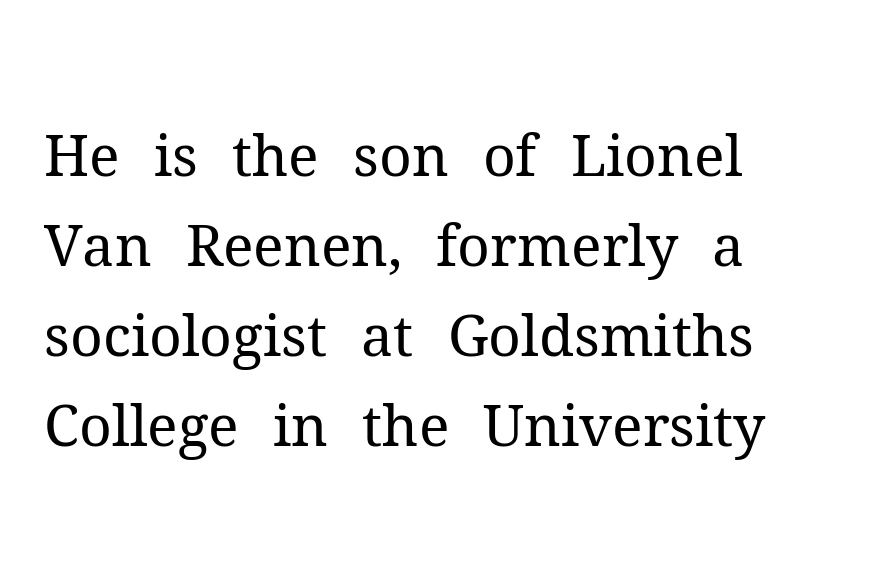
{"serif": "yes", "italic": "no", "bold": "no", "weight": "regular", "width": "normal", "stroke_contrast": "medium", "x_height": "medium", "monospaced": "no", "underline": "no", "align": "left", "line_spacing": "normal", "line_spacing_ratio": 1.58, "letter_spacing": "normal", "letter_spacing_em": 0.0, "glyph_px": 57}
